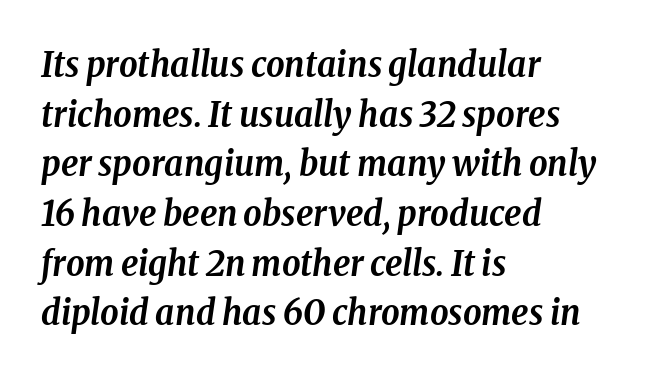
Q: Is the text bold? A: Yes.
Q: Is the text italic (slanted)? A: Yes, it leans right by about 8 degrees.
Q: Is the typeface a serif or a sans-serif typeface? A: Serif.
Q: Is the text underlined? A: No.
Q: How is the paragraph aligned? A: Left-aligned.
Q: Is the spacing between letters normal or unusually wide? A: Normal.
Q: Is the spacing between lines tight, normal or loose? A: Normal.
Q: Width (condensed, normal, or wide)? A: Condensed.
Q: Stroke contrast? A: Low.
Q: x-height? A: Medium.
Q: Monospaced? A: No.
